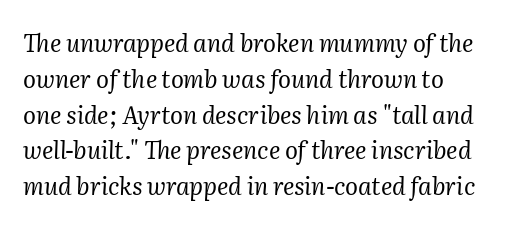
{"italic": "yes", "lean": "right", "slant_degrees": 2, "bold": "no", "underline": "no", "align": "left", "line_spacing": "normal", "line_spacing_ratio": 1.49, "letter_spacing": "normal", "letter_spacing_em": 0.0, "glyph_px": 24}
